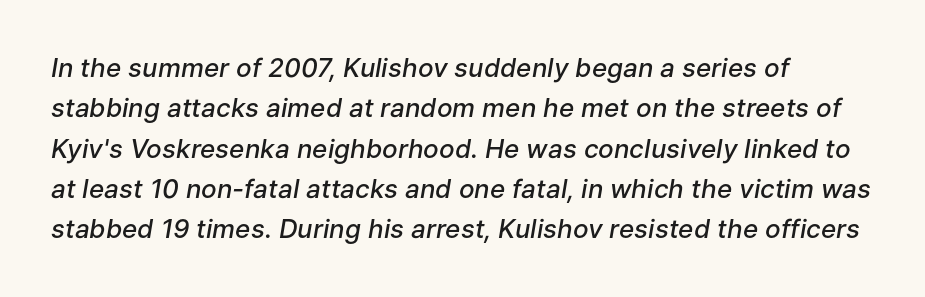
{"italic": "yes", "lean": "right", "slant_degrees": 9, "bold": "semi", "underline": "no", "align": "left", "line_spacing": "normal", "line_spacing_ratio": 1.55, "letter_spacing": "normal", "letter_spacing_em": 0.0, "glyph_px": 26}
